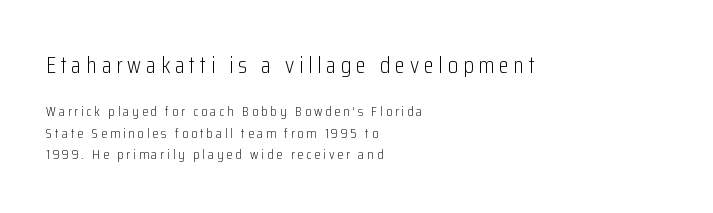
The image shows 23 px text type, upright; set left-aligned, normal line spacing (1.55x), unusually wide letter spacing (+0.21 em), not underlined; the first (top) block is 1.64x larger.
